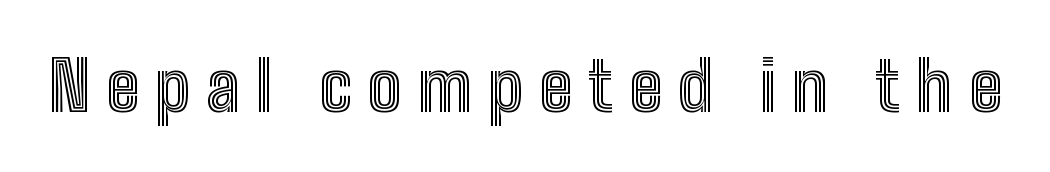
Looks like regular typesetting: each glyph gets only the width it needs. Italic? Not at all — the glyphs are vertical. The rendering inserts visible extra space after every character. Any mark beneath the type? The region is blank.
